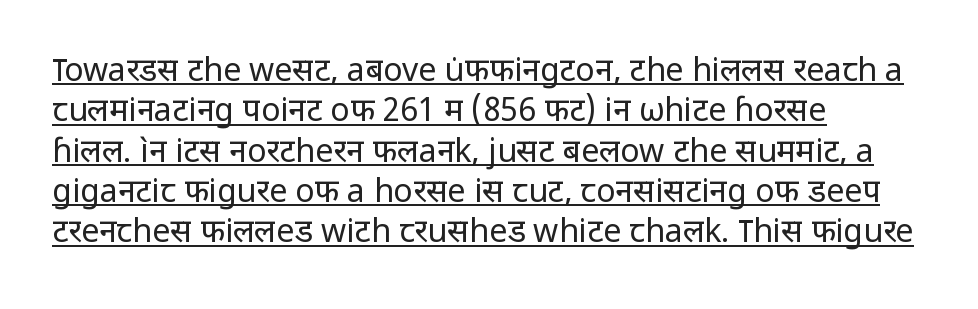
Q: Is the text bold? A: No.
Q: Is the text italic (slanted)? A: No, it is upright.
Q: Is the typeface a serif or a sans-serif typeface? A: Sans-serif.
Q: Is the text underlined? A: Yes.
Q: How is the paragraph aligned? A: Left-aligned.
Q: Is the spacing between letters normal or unusually wide? A: Normal.
Q: Is the spacing between lines tight, normal or loose? A: Normal.
Q: Width (condensed, normal, or wide)? A: Normal.
Q: Stroke contrast? A: Low.
Q: x-height? A: Medium.
Q: Monospaced? A: No.
